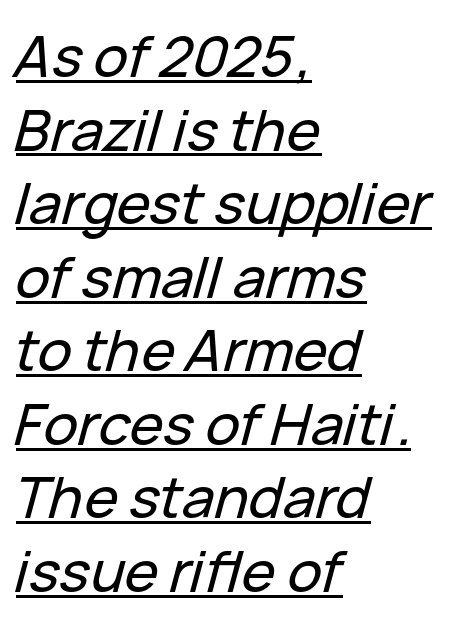
Notice how a bar underscores the lettering throughout. Quick note: italic. This sample keeps an unexceptional amount of space between lines. Letter spacing: default. Here the designer chose a conventional face with non-uniform glyph widths.
